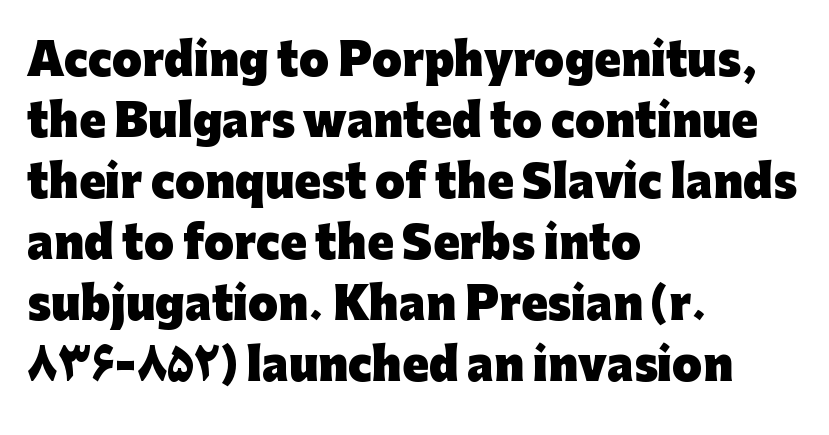
Typeset ragged right — the left edge is the straight one. Here the designer chose a conventional face with non-uniform glyph widths. Leading: standard. To sum up the face: it is a sans, with no serifs.
